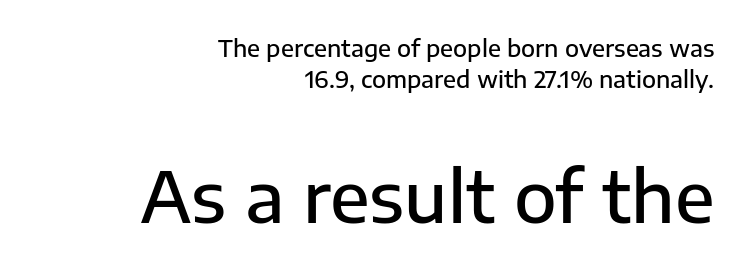
Q: Is the text bold? A: Semi-bold.
Q: Is the text italic (slanted)? A: No, it is upright.
Q: Is the typeface a serif or a sans-serif typeface? A: Sans-serif.
Q: Is the text underlined? A: No.
Q: How is the paragraph aligned? A: Right-aligned.
Q: Is the spacing between letters normal or unusually wide? A: Normal.
Q: Is the spacing between lines tight, normal or loose? A: Normal.
Q: Which block of text is set in a larger size, the first (top) or the second (bottom)? A: The second (bottom) one.
Q: Width (condensed, normal, or wide)? A: Normal.
Q: Stroke contrast? A: Low.
Q: x-height? A: Medium.
Q: Monospaced? A: No.
